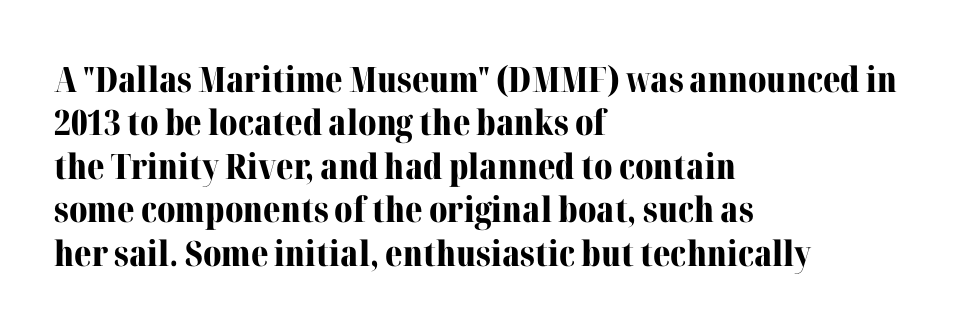
Honestly, there is no underline to notice here at all. The designer went with a serif here, giving each stem small feet. The face used here is rendered with its standard letterfit. A typesetter would mark this as roman, not italic. A student would call this left alignment; a typographer would say flush left, rag right. Proportional: the letters do not fall into vertical columns.
